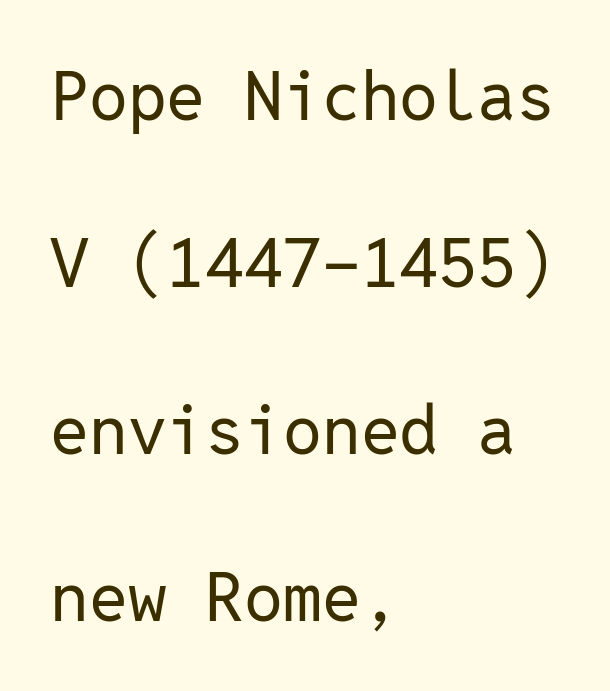
This block would shrink considerably if given ordinary leading; it's expanded now. This rendering employs a face without finishing strokes, i.e., a sans-serif. Posture: upright roman. Typeset ragged right — the left edge is the straight one.
